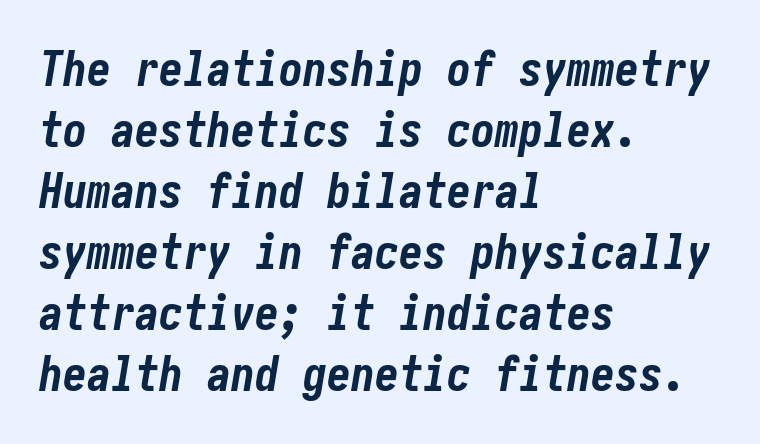
{"italic": "yes", "lean": "right", "slant_degrees": 10, "bold": "yes", "weight": "bold", "width": "condensed", "stroke_contrast": "low", "x_height": "medium", "underline": "no", "align": "left", "line_spacing": "normal", "line_spacing_ratio": 1.27, "letter_spacing": "normal", "letter_spacing_em": 0.0, "glyph_px": 48}
